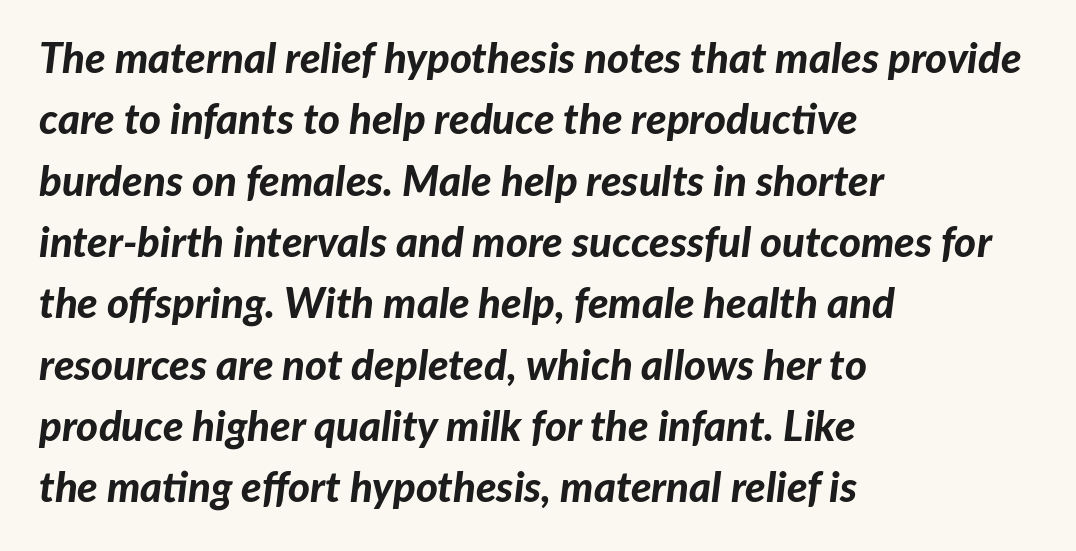
{"italic": "yes", "lean": "right", "slant_degrees": 7, "bold": "yes", "weight": "bold", "width": "normal", "stroke_contrast": "low", "x_height": "medium", "monospaced": "no", "underline": "no", "align": "left", "line_spacing": "normal", "line_spacing_ratio": 1.46, "letter_spacing": "normal", "letter_spacing_em": 0.0, "glyph_px": 42}
